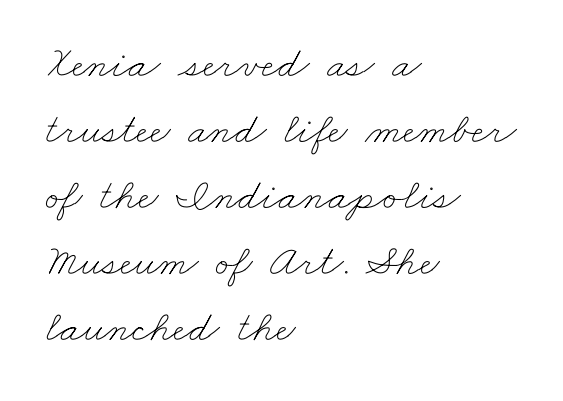
Inter-character spacing is left at the font's built-in metrics. Ink coverage per letter is moderate at most. Where is the straight margin? On the left. Do the characters align in a grid? No, the font is proportional. Nobody drew a line under any word here.
